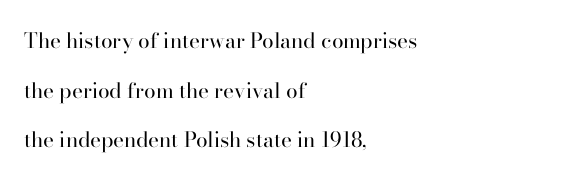
The image shows 21 px text type, upright; set left-aligned, loose line spacing (2.36x), normal letter spacing, not underlined.
